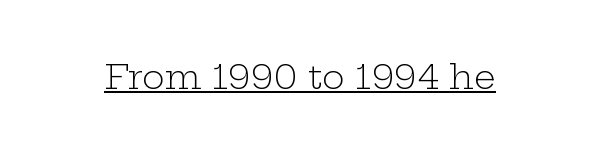
Q: Is the text bold? A: No.
Q: Is the text italic (slanted)? A: No, it is upright.
Q: Is the typeface a serif or a sans-serif typeface? A: Serif.
Q: Is the text underlined? A: Yes.
Q: Is the spacing between letters normal or unusually wide? A: Normal.
Q: Width (condensed, normal, or wide)? A: Wide.
Q: Stroke contrast? A: Low.
Q: x-height? A: Medium.
Q: Monospaced? A: No.
